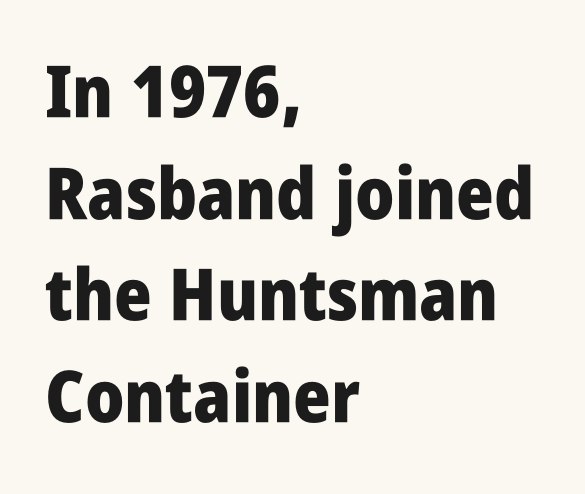
Q: Is the text bold? A: Yes.
Q: Is the text italic (slanted)? A: No, it is upright.
Q: Is the typeface a serif or a sans-serif typeface? A: Sans-serif.
Q: Is the text underlined? A: No.
Q: How is the paragraph aligned? A: Left-aligned.
Q: Is the spacing between letters normal or unusually wide? A: Normal.
Q: Is the spacing between lines tight, normal or loose? A: Normal.
Q: Width (condensed, normal, or wide)? A: Condensed.
Q: Stroke contrast? A: Low.
Q: x-height? A: Large.
Q: Monospaced? A: No.
